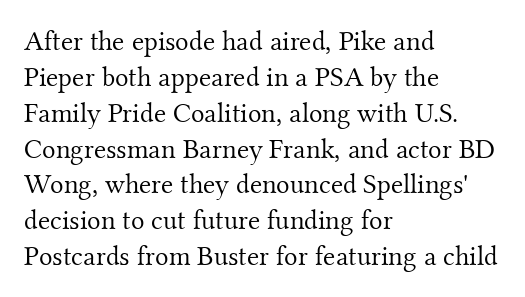
Q: Is the text bold? A: No.
Q: Is the text italic (slanted)? A: No, it is upright.
Q: Is the typeface a serif or a sans-serif typeface? A: Serif.
Q: Is the text underlined? A: No.
Q: How is the paragraph aligned? A: Left-aligned.
Q: Is the spacing between letters normal or unusually wide? A: Normal.
Q: Is the spacing between lines tight, normal or loose? A: Normal.
Q: Width (condensed, normal, or wide)? A: Normal.
Q: Stroke contrast? A: Medium.
Q: x-height? A: Small.
Q: Monospaced? A: No.
